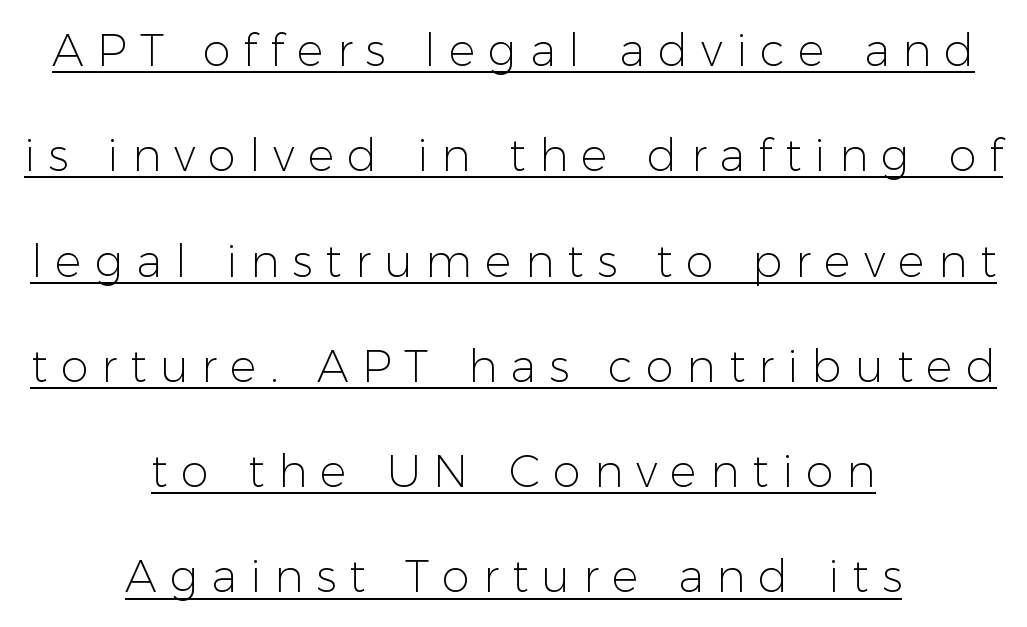
The image shows 45 px light sans-serif type, upright; set centered, loose line spacing (2.34x), unusually wide letter spacing (+0.29 em), underlined; low stroke contrast and a medium x-height.
